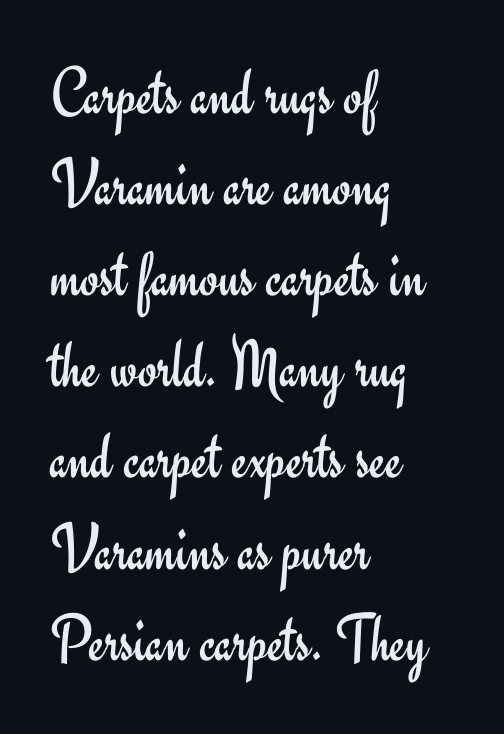
{"serif": "no", "bold": "no", "weight": "regular", "width": "normal", "stroke_contrast": "low", "x_height": "small", "monospaced": "no", "underline": "no", "align": "left", "line_spacing": "normal", "line_spacing_ratio": 1.34, "letter_spacing": "normal", "letter_spacing_em": 0.0, "glyph_px": 68}
